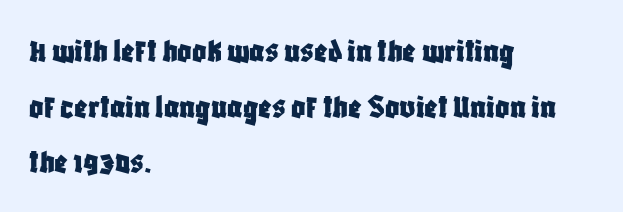
Q: Is the text italic (slanted)? A: No, it is upright.
Q: Is the typeface a serif or a sans-serif typeface? A: Sans-serif.
Q: Is the text underlined? A: No.
Q: How is the paragraph aligned? A: Left-aligned.
Q: Is the spacing between letters normal or unusually wide? A: Normal.
Q: Is the spacing between lines tight, normal or loose? A: Normal.
Q: Width (condensed, normal, or wide)? A: Condensed.
Q: Stroke contrast? A: Low.
Q: x-height? A: Large.
Q: Monospaced? A: No.
